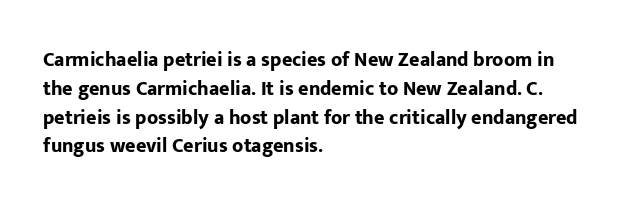
Line starts are locked; line ends wander. Bold? Absolutely — the strokes are thick and heavy. Nobody touched the tracking dial on this one. Bare-footed words on every line. These lines sit exactly where default settings would place them.
